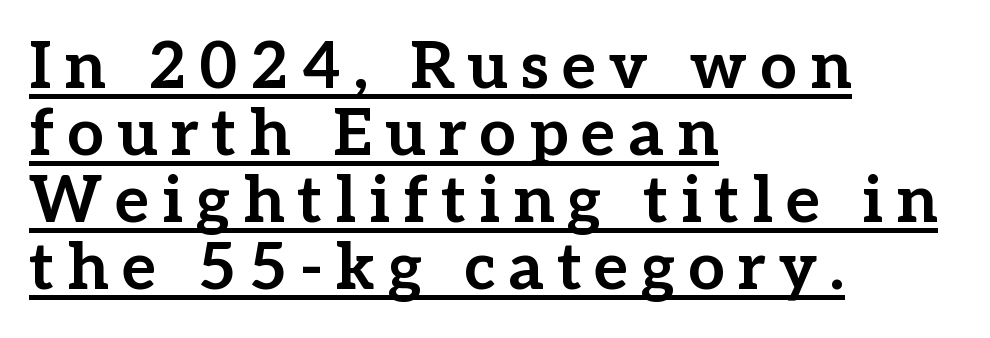
The sample's only ornament is a line tracing under the words. These lines have a slow, spaced-out rhythm from letter to letter. The type family on display is of the serif kind. A typesetter would call this leading minimal, almost set solid. Posture: vertical. The strokes are fattened all the way to bold.
